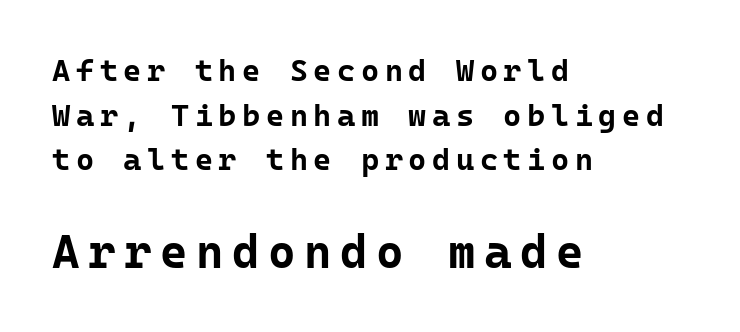
Q: Is the text bold? A: Yes.
Q: Is the text italic (slanted)? A: No, it is upright.
Q: Is the typeface a serif or a sans-serif typeface? A: Sans-serif.
Q: Is the text underlined? A: No.
Q: How is the paragraph aligned? A: Left-aligned.
Q: Is the spacing between lines tight, normal or loose? A: Normal.
Q: Which block of text is set in a larger size, the first (top) or the second (bottom)? A: The second (bottom) one.
Q: Width (condensed, normal, or wide)? A: Normal.
Q: Stroke contrast? A: Low.
Q: x-height? A: Medium.
Q: Monospaced? A: Yes.
